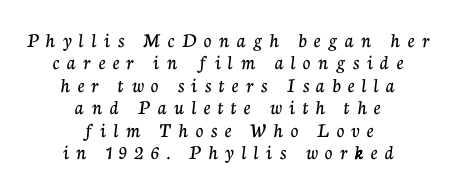
The image shows 21 px text type; set centered, tight line spacing (1.07x), unusually wide letter spacing (+0.36 em), not underlined.
